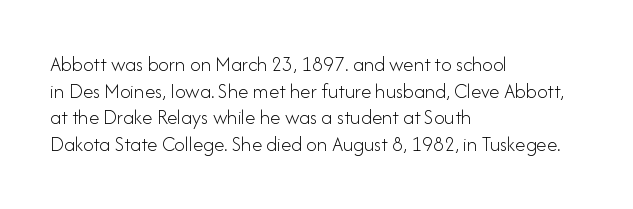
The image shows 21 px text type, upright; set left-aligned, normal line spacing (1.27x), normal letter spacing, not underlined.
